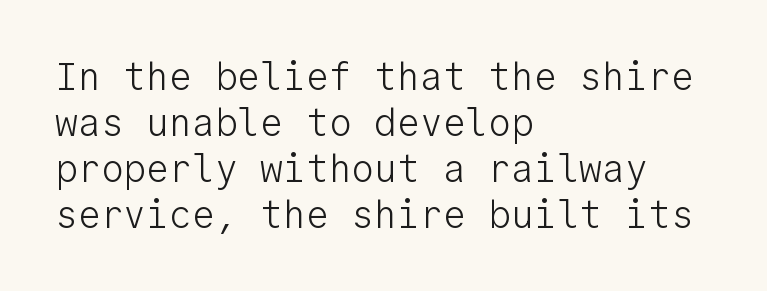
Q: Is the text bold? A: No.
Q: Is the text italic (slanted)? A: No, it is upright.
Q: Is the typeface a serif or a sans-serif typeface? A: Sans-serif.
Q: Is the text underlined? A: No.
Q: How is the paragraph aligned? A: Left-aligned.
Q: Is the spacing between letters normal or unusually wide? A: Normal.
Q: Width (condensed, normal, or wide)? A: Normal.
Q: Stroke contrast? A: Low.
Q: x-height? A: Medium.
Q: Monospaced? A: Yes.
